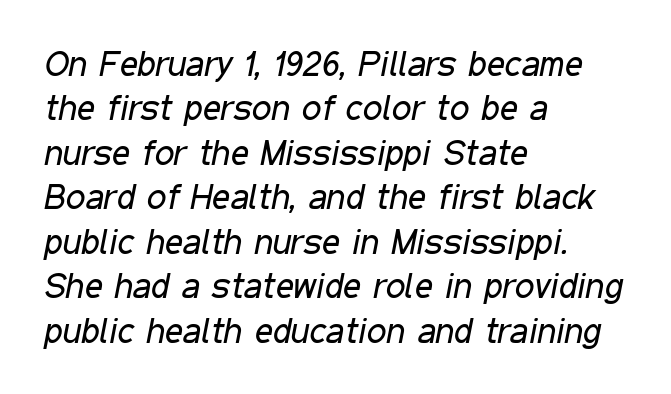
These lines are rendered in a variable-pitch font. Descenders hang freely into open space. Line beginnings align vertically; line endings do not. Heaviness? Minimal to ordinary, like unemphasized prose. This block has exactly the height ordinary leading produces.
